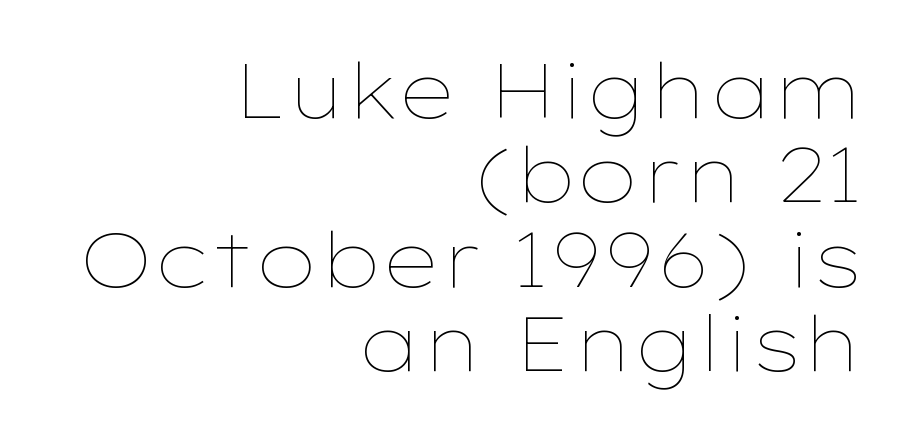
The letters advance in unequal steps, a hallmark of proportional type. Whoever set this chose condensed vertical rhythm over breathing room. Posture: upright roman. A clean baseline with only descenders dipping below it. The typeface has the unassuming heft of standard copy or less. Casual observation: everything's shoved over to the right.
